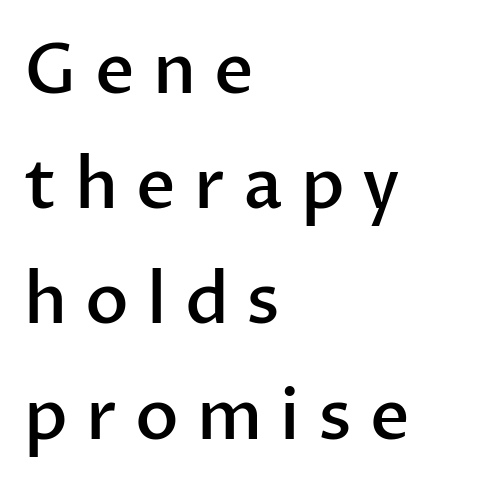
{"serif": "no", "italic": "no", "bold": "semi", "weight": "semibold", "width": "normal", "stroke_contrast": "low", "x_height": "medium", "monospaced": "no", "underline": "no", "align": "left", "line_spacing": "normal", "line_spacing_ratio": 1.67, "letter_spacing": "wide", "letter_spacing_em": 0.26, "glyph_px": 69}
